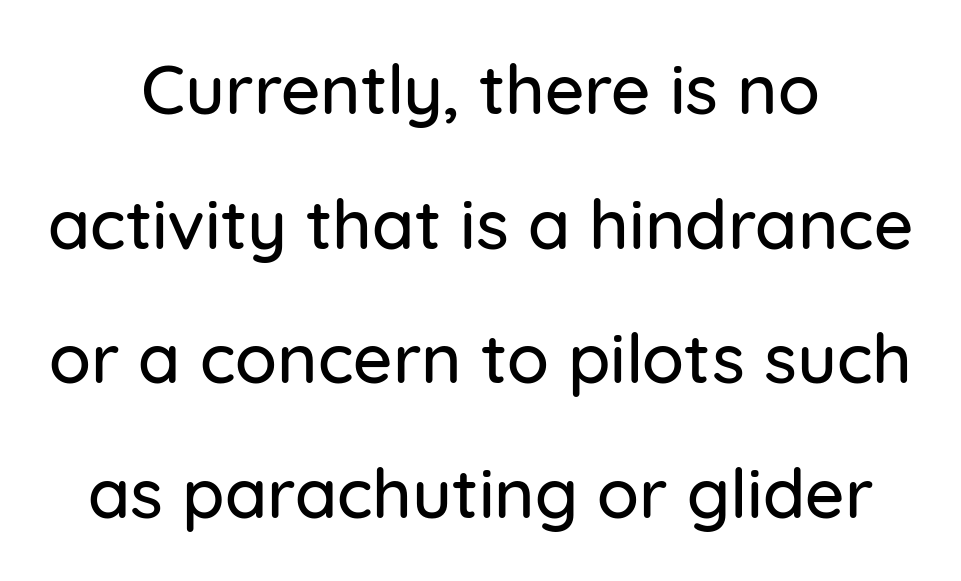
The image shows 69 px sans-serif type, upright; set centered, loose line spacing (1.95x), normal letter spacing, not underlined; low stroke contrast and a medium x-height.
